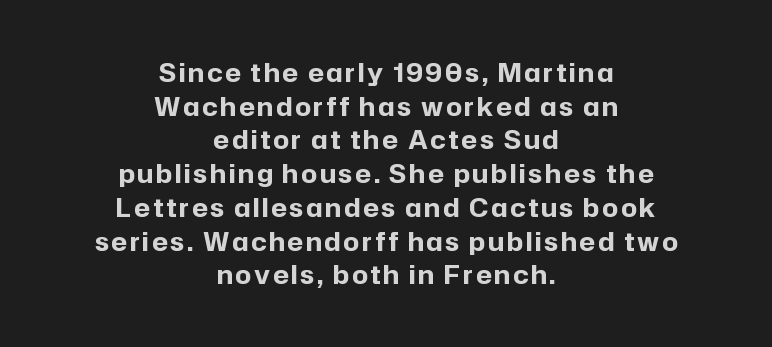
The image shows 25 px bold type, upright; set centered, normal line spacing (1.35x), not underlined.
